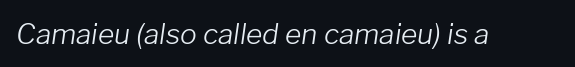
Q: Is the text bold? A: No.
Q: Is the text italic (slanted)? A: Yes, it leans right by about 8 degrees.
Q: Is the text underlined? A: No.
Q: Is the spacing between letters normal or unusually wide? A: Normal.
Q: Width (condensed, normal, or wide)? A: Normal.
Q: Stroke contrast? A: Low.
Q: x-height? A: Medium.
Q: Monospaced? A: No.
